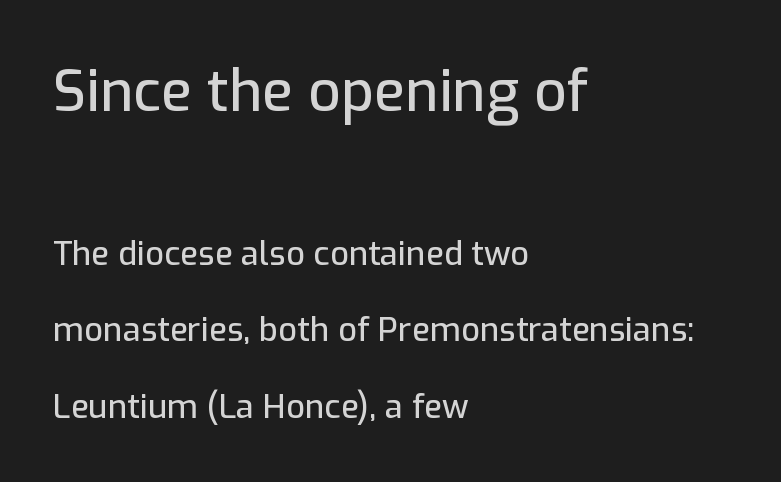
The image shows 57 px sans-serif type, upright; set left-aligned, loose line spacing (2.32x), normal letter spacing, not underlined; the first (top) block is 1.73x larger; low stroke contrast and a medium x-height.
